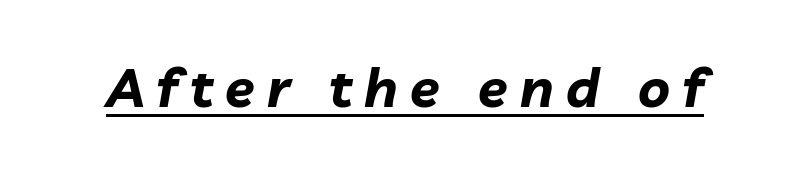
The image shows 54 px bold type, italic (leaning right); set unusually wide letter spacing (+0.23 em), underlined; low stroke contrast and a medium x-height.
